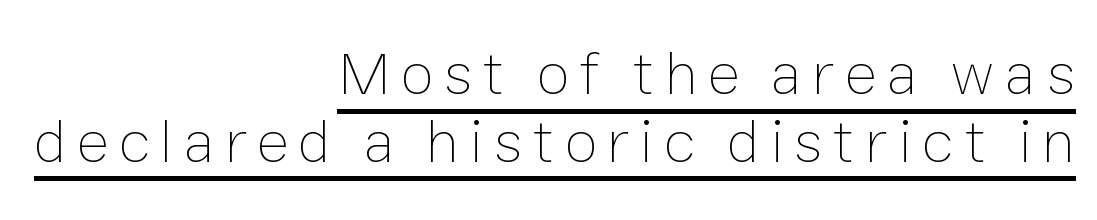
The image shows 61 px thin type, upright; set right-aligned, tight line spacing (1.11x), underlined; low stroke contrast and a medium x-height.
